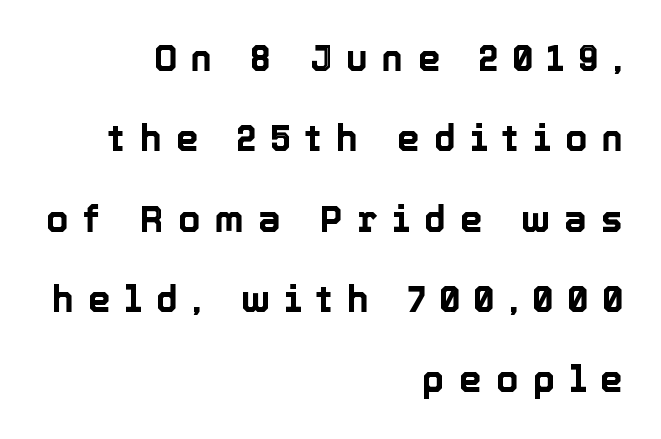
Q: Is the text italic (slanted)? A: No, it is upright.
Q: Is the text underlined? A: No.
Q: How is the paragraph aligned? A: Right-aligned.
Q: Is the spacing between letters normal or unusually wide? A: Unusually wide.
Q: Is the spacing between lines tight, normal or loose? A: Loose.
Q: Width (condensed, normal, or wide)? A: Normal.
Q: x-height? A: Medium.
Q: Monospaced? A: No.
